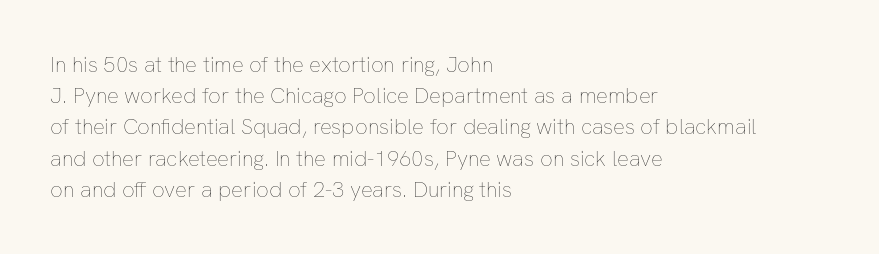
Every row of glyphs begins at an identical x-position on the left. The typesetting does not lean heavy: it is not bold. One glance says typical: line gaps are just what's usual. Underlining? Definitely not there.
